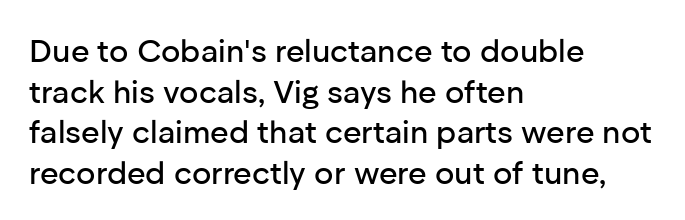
Q: Is the text italic (slanted)? A: No, it is upright.
Q: Is the typeface a serif or a sans-serif typeface? A: Sans-serif.
Q: Is the text underlined? A: No.
Q: How is the paragraph aligned? A: Left-aligned.
Q: Is the spacing between letters normal or unusually wide? A: Normal.
Q: Is the spacing between lines tight, normal or loose? A: Normal.
Q: Width (condensed, normal, or wide)? A: Normal.
Q: Stroke contrast? A: Low.
Q: x-height? A: Medium.
Q: Monospaced? A: No.
